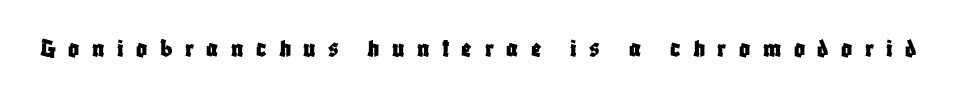
{"italic": "no", "underline": "no", "letter_spacing": "wide", "letter_spacing_em": 0.46, "glyph_px": 27}
